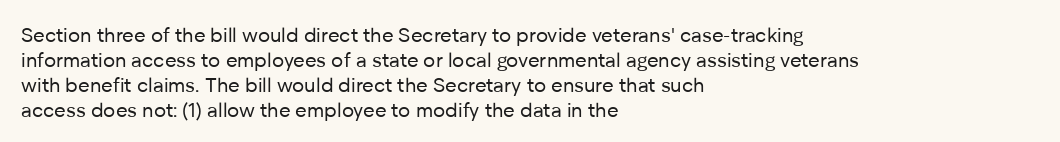
The image shows 20 px text type, upright; set left-aligned, normal line spacing (1.25x), normal letter spacing, not underlined.
